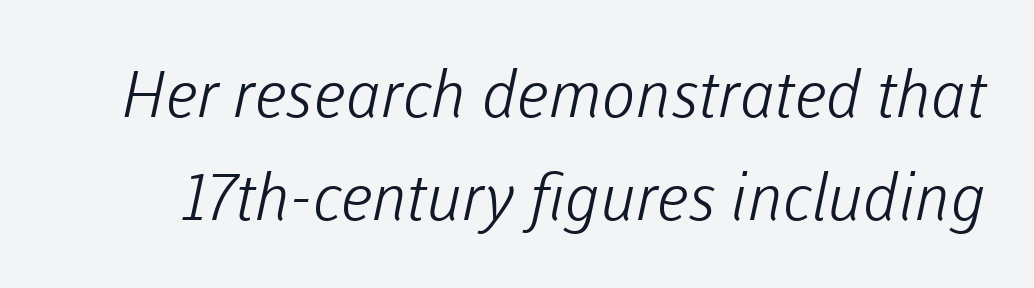
{"serif": "no", "bold": "no", "weight": "light", "width": "normal", "stroke_contrast": "low", "x_height": "medium", "monospaced": "no", "underline": "no", "line_spacing": "normal", "line_spacing_ratio": 1.61, "letter_spacing": "normal", "letter_spacing_em": 0.0, "glyph_px": 64}
